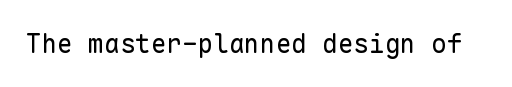
Q: Is the text bold? A: No.
Q: Is the text italic (slanted)? A: No, it is upright.
Q: Is the text underlined? A: No.
Q: Is the spacing between letters normal or unusually wide? A: Normal.
